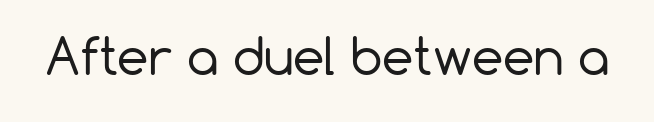
Regarding serifs, this sample does without them. Varying glyph widths throughout — classic text-font behaviour. Vertical stems look standard width or narrower in stroke. This rendering leaves character spacing at its baseline value. This is roman type, the default non-slanted kind.
